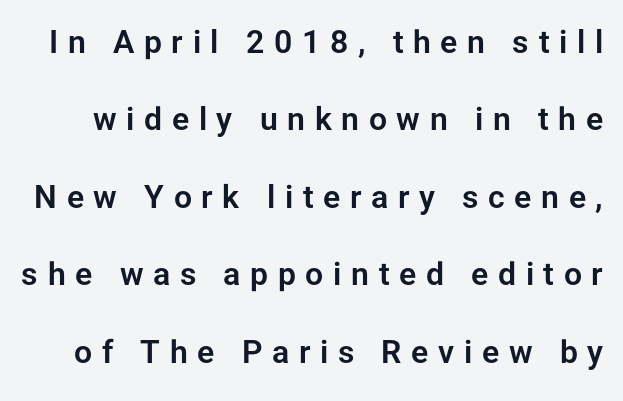
Q: Is the text italic (slanted)? A: No, it is upright.
Q: Is the typeface a serif or a sans-serif typeface? A: Sans-serif.
Q: Is the text underlined? A: No.
Q: Is the spacing between letters normal or unusually wide? A: Unusually wide.
Q: Is the spacing between lines tight, normal or loose? A: Loose.
Q: Width (condensed, normal, or wide)? A: Normal.
Q: Stroke contrast? A: Low.
Q: x-height? A: Medium.
Q: Monospaced? A: No.
